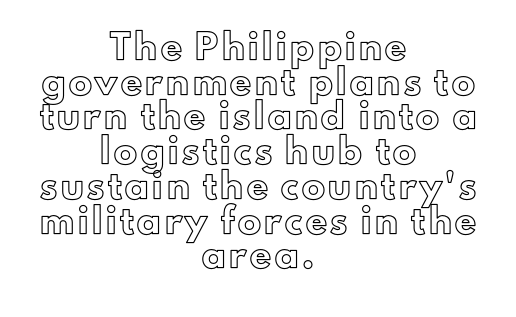
Q: Is the text italic (slanted)? A: No, it is upright.
Q: Is the text underlined? A: No.
Q: How is the paragraph aligned? A: Centered.
Q: Is the spacing between lines tight, normal or loose? A: Normal.
